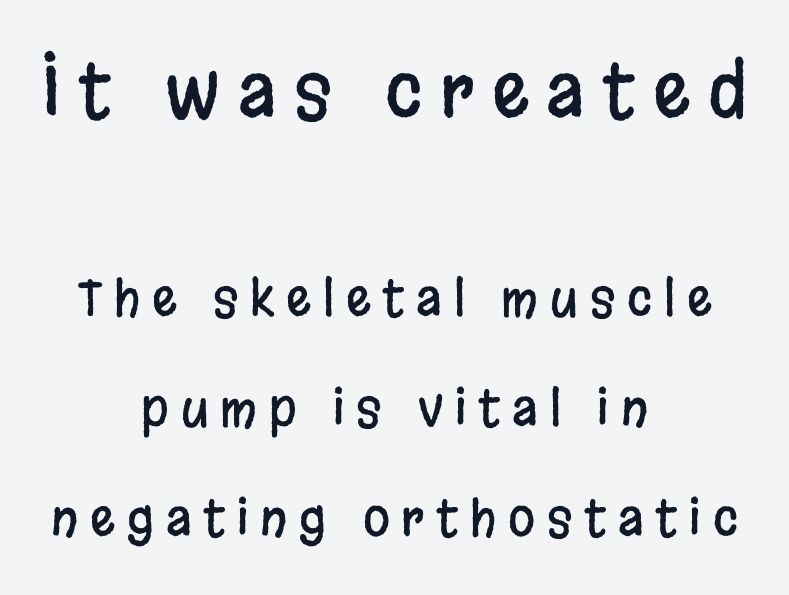
The image shows 73 px condensed sans-serif type, upright; set centered, loose line spacing (2.25x), unusually wide letter spacing (+0.24 em), not underlined; the first (top) block is 1.49x larger; low stroke contrast and a large x-height.
